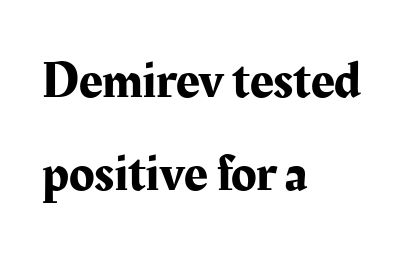
The image shows 52 px serif type, upright; set left-aligned, line spacing 1.78x, normal letter spacing, not underlined; medium stroke contrast and a medium x-height.
